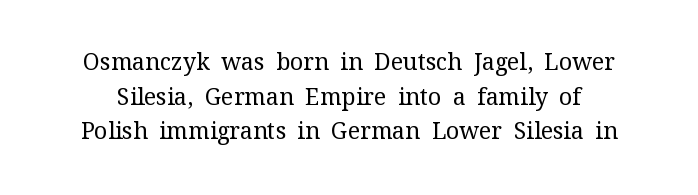
Italic: no, the glyphs are upright roman. A clean baseline with only descenders dipping below it. Caption: face not bold, strokes unweighted. Regular leading.
